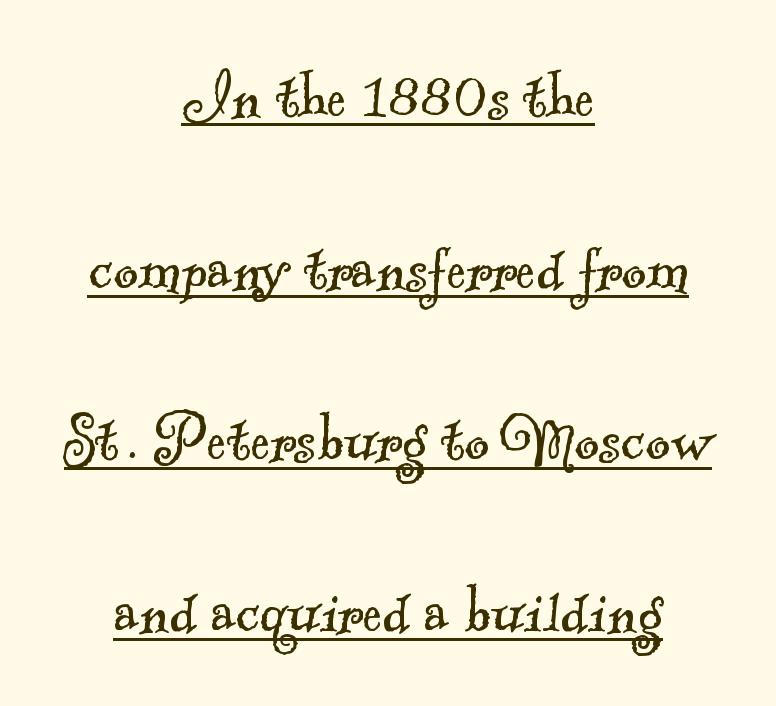
The image shows 75 px light serif type; set centered, loose line spacing (2.29x), normal letter spacing, underlined; a small x-height.
